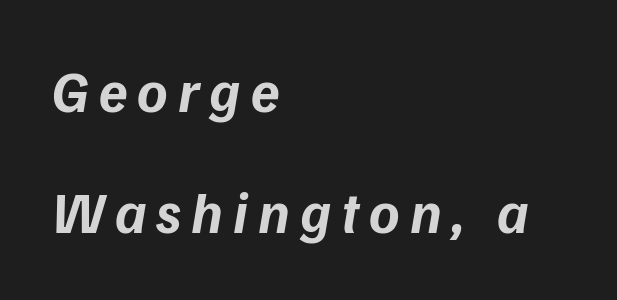
{"italic": "yes", "lean": "right", "slant_degrees": 9, "bold": "yes", "weight": "bold", "width": "normal", "stroke_contrast": "low", "x_height": "medium", "monospaced": "no", "underline": "no", "align": "left", "line_spacing": "loose", "line_spacing_ratio": 2.09, "glyph_px": 58}
